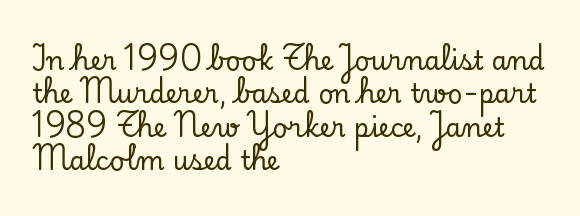
Q: Is the text italic (slanted)? A: No, it is upright.
Q: Is the text underlined? A: No.
Q: How is the paragraph aligned? A: Left-aligned.
Q: Is the spacing between letters normal or unusually wide? A: Normal.
Q: Is the spacing between lines tight, normal or loose? A: Normal.
